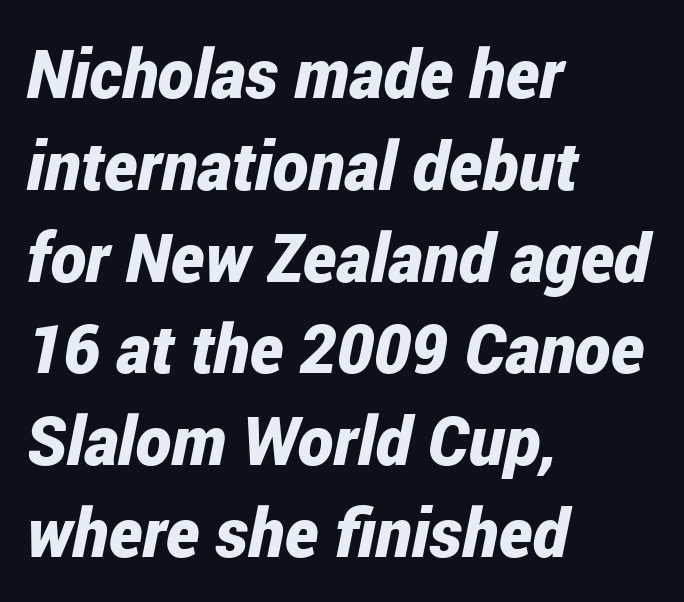
Q: Is the text bold? A: Yes.
Q: Is the text italic (slanted)? A: Yes, it leans right by about 12 degrees.
Q: Is the text underlined? A: No.
Q: How is the paragraph aligned? A: Left-aligned.
Q: Is the spacing between letters normal or unusually wide? A: Normal.
Q: Is the spacing between lines tight, normal or loose? A: Normal.
Q: Width (condensed, normal, or wide)? A: Condensed.
Q: Stroke contrast? A: Low.
Q: x-height? A: Medium.
Q: Monospaced? A: No.
